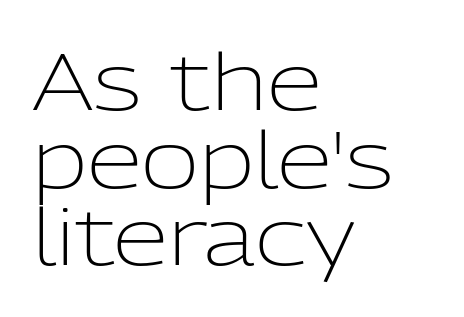
{"serif": "no", "italic": "no", "bold": "no", "weight": "light", "width": "normal", "stroke_contrast": "low", "x_height": "medium", "monospaced": "no", "underline": "no", "align": "left", "line_spacing": "tight", "line_spacing_ratio": 0.97, "letter_spacing": "normal", "letter_spacing_em": 0.0, "glyph_px": 80}
